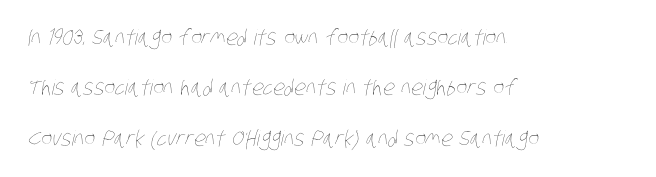
The image shows 21 px text type; set left-aligned, loose line spacing (2.4x), normal letter spacing, not underlined.
